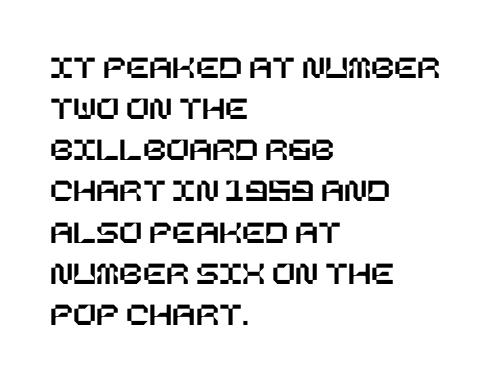
The image shows 34 px text type, upright; set left-aligned, line spacing 1.21x, normal letter spacing, not underlined; low stroke contrast and a large x-height.
